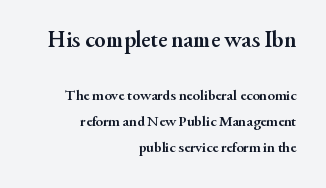
The image shows 23 px bold type, upright; set right-aligned, line spacing 1.75x, normal letter spacing, not underlined; the first (top) block is 1.53x larger.
